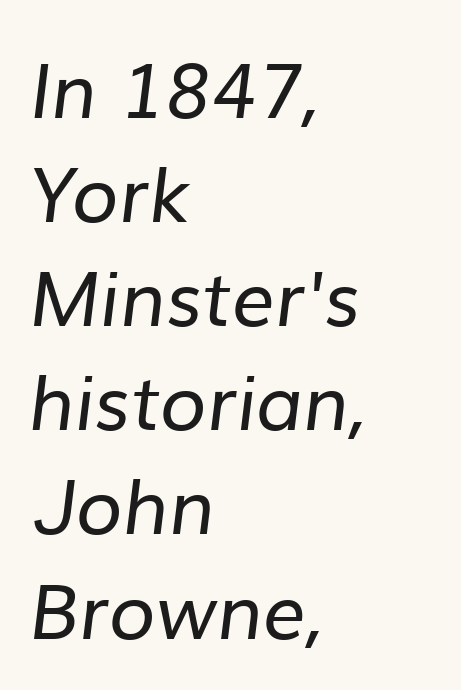
Q: Is the text bold? A: No.
Q: Is the typeface a serif or a sans-serif typeface? A: Sans-serif.
Q: Is the text underlined? A: No.
Q: How is the paragraph aligned? A: Left-aligned.
Q: Is the spacing between letters normal or unusually wide? A: Normal.
Q: Is the spacing between lines tight, normal or loose? A: Normal.
Q: Width (condensed, normal, or wide)? A: Normal.
Q: Stroke contrast? A: Low.
Q: x-height? A: Medium.
Q: Monospaced? A: No.
